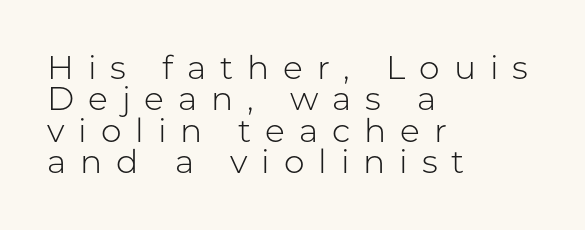
If you measured baseline to baseline, you'd find a short distance. Notice how the stems are strictly vertical — no italics here. Words float on clear page, feet unadorned. Classification — sans serif. Varying glyph widths throughout — classic text-font behaviour.
